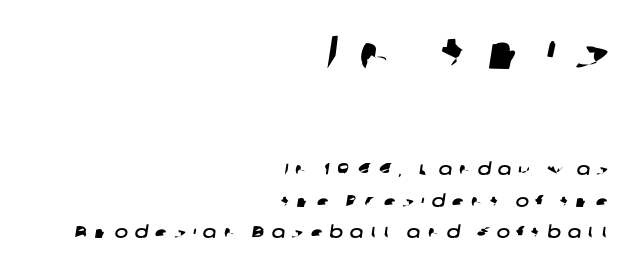
The image shows 47 px wide sans-serif type; set right-aligned, loose line spacing (1.97x), unusually wide letter spacing (+0.44 em), not underlined; the first (top) block is 2.94x larger; low stroke contrast and a medium x-height.
